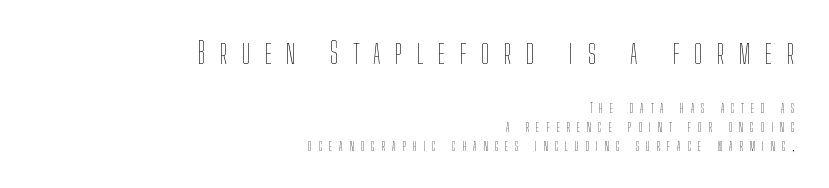
The image shows 30 px thin, condensed type, upright; set right-aligned, normal line spacing (1.36x), unusually wide letter spacing (+0.48 em), not underlined; the first (top) block is 2.14x larger; low stroke contrast and a medium x-height.
